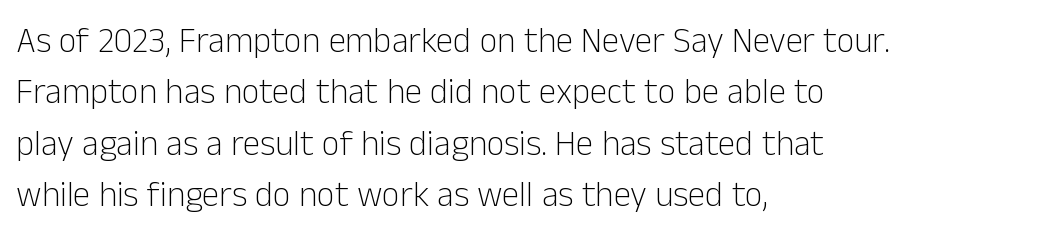
The image shows 35 px light sans-serif type, upright; set left-aligned, normal line spacing (1.47x), normal letter spacing, not underlined; low stroke contrast and a medium x-height.
